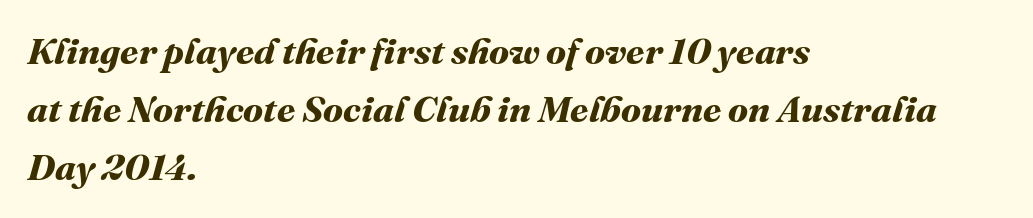
{"bold": "yes", "weight": "bold", "width": "normal", "stroke_contrast": "medium", "x_height": "medium", "monospaced": "no", "underline": "no", "align": "left", "line_spacing": "normal", "line_spacing_ratio": 1.57, "letter_spacing": "normal", "letter_spacing_em": 0.0, "glyph_px": 37}
